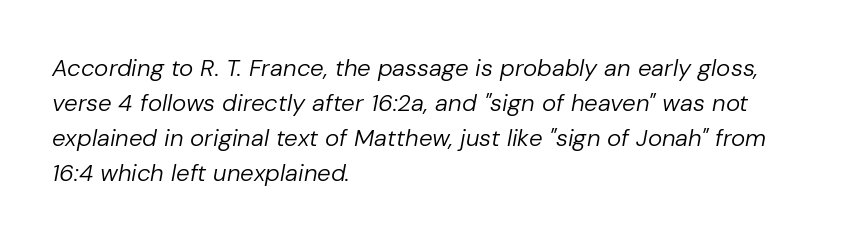
Q: Is the text bold? A: No.
Q: Is the text italic (slanted)? A: Yes, it leans right by about 10 degrees.
Q: Is the text underlined? A: No.
Q: How is the paragraph aligned? A: Left-aligned.
Q: Is the spacing between letters normal or unusually wide? A: Normal.
Q: Is the spacing between lines tight, normal or loose? A: Normal.
